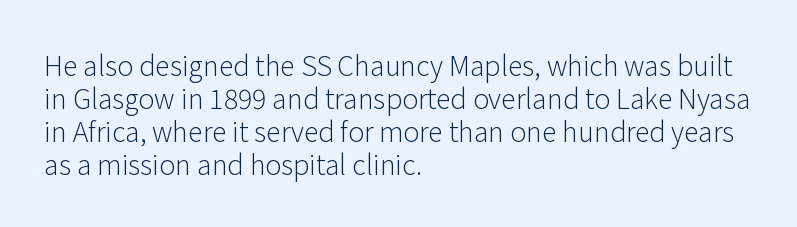
The image shows 27 px text type, upright; set left-aligned, line spacing 1.22x, normal letter spacing, not underlined.
